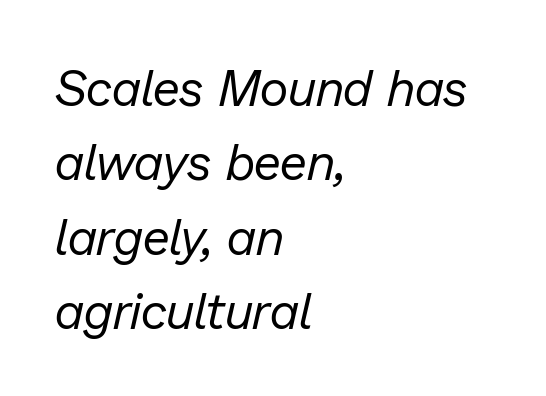
{"italic": "yes", "lean": "right", "slant_degrees": 13, "bold": "no", "weight": "regular", "width": "normal", "stroke_contrast": "low", "x_height": "medium", "monospaced": "no", "underline": "no", "align": "left", "line_spacing": "normal", "line_spacing_ratio": 1.49, "letter_spacing": "normal", "letter_spacing_em": 0.0, "glyph_px": 50}
